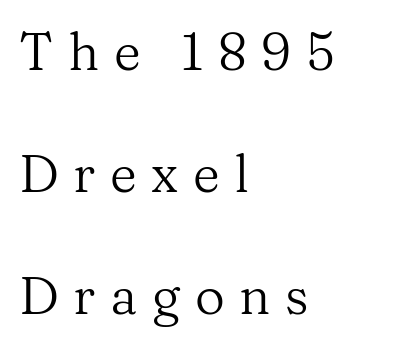
{"serif": "yes", "italic": "no", "bold": "no", "weight": "regular", "width": "normal", "stroke_contrast": "medium", "x_height": "medium", "monospaced": "no", "underline": "no", "align": "left", "line_spacing": "loose", "line_spacing_ratio": 2.35, "letter_spacing": "wide", "letter_spacing_em": 0.28, "glyph_px": 52}
